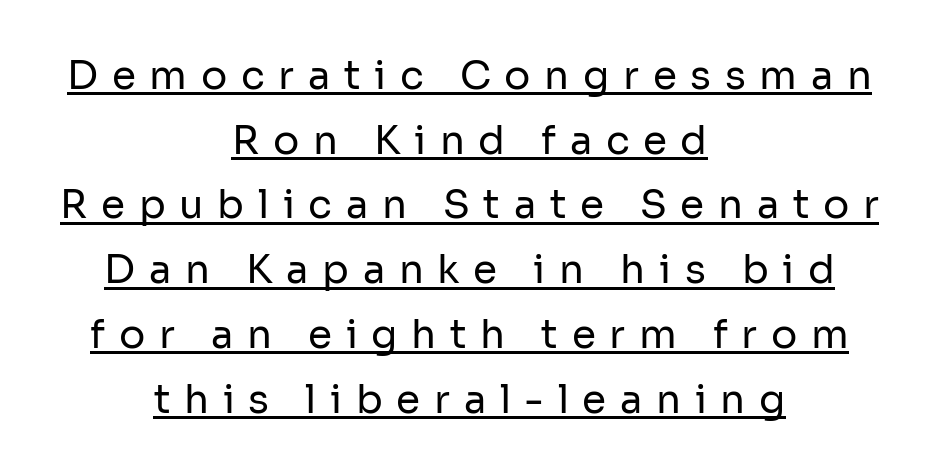
A typesetter would call this heavily tracked-out type. Think of a printed novel: that variable character pitch is what you see here. The rendered words wear a rule along their underside. One-word summary of the alignment: center.
